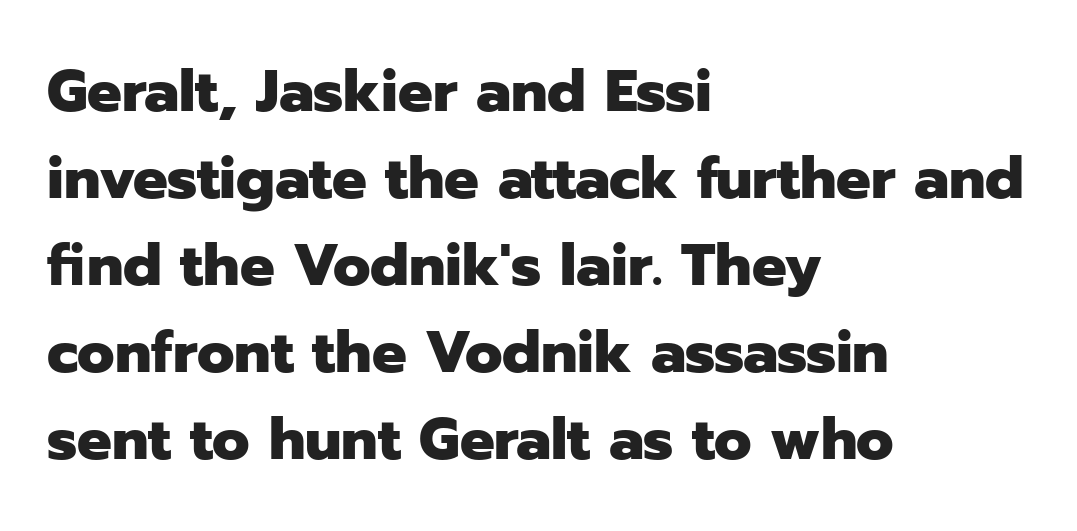
The rendering uses natural spacing where letterforms have individual widths. Every row of glyphs begins at an identical x-position on the left. Between one letter and the next there's only the usual sliver of space. The specimen reads as upright at a glance.
